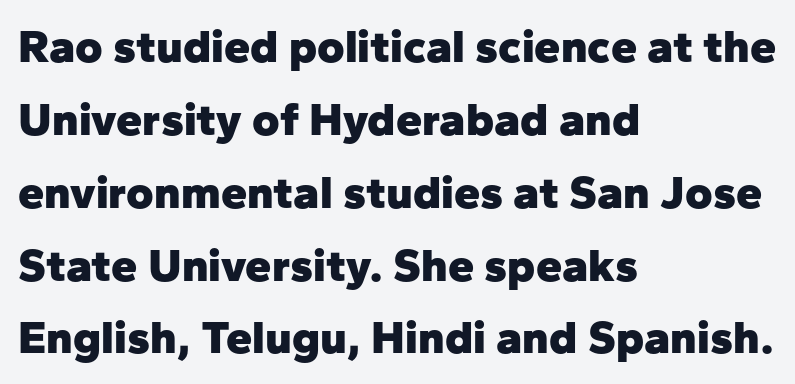
Typeset ragged right — the left edge is the straight one. Anything drawn beneath the words? Only blank space. I'd call this a sans setting — the letters go barefoot. Weight: bold. Here the designer chose a conventional face with non-uniform glyph widths.
